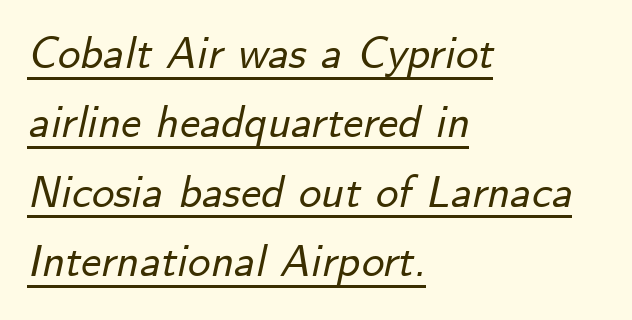
{"italic": "yes", "lean": "right", "slant_degrees": 12, "width": "normal", "stroke_contrast": "low", "x_height": "small", "monospaced": "no", "underline": "yes", "align": "left", "line_spacing": "normal", "line_spacing_ratio": 1.54, "letter_spacing": "normal", "letter_spacing_em": 0.0, "glyph_px": 45}
